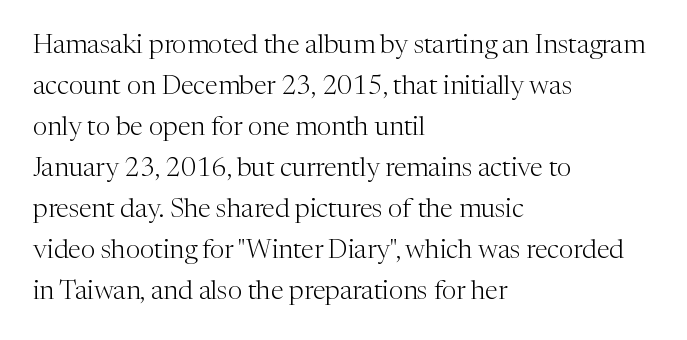
The image shows 26 px text type, upright; set left-aligned, normal line spacing (1.58x), normal letter spacing, not underlined.
